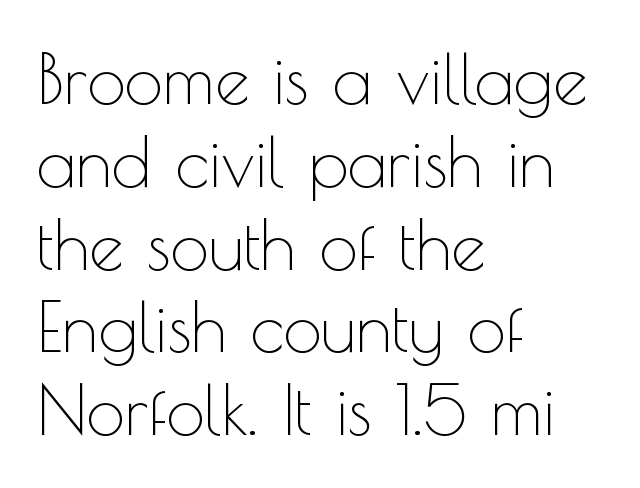
Q: Is the text bold? A: No.
Q: Is the text italic (slanted)? A: No, it is upright.
Q: Is the typeface a serif or a sans-serif typeface? A: Sans-serif.
Q: Is the text underlined? A: No.
Q: How is the paragraph aligned? A: Left-aligned.
Q: Is the spacing between letters normal or unusually wide? A: Normal.
Q: Width (condensed, normal, or wide)? A: Normal.
Q: x-height? A: Small.
Q: Monospaced? A: No.
